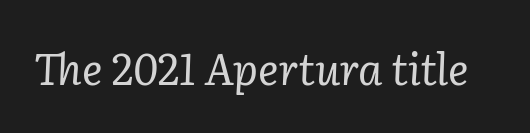
The image shows 43 px regular-weight serif type, italic (leaning right); set normal letter spacing, not underlined; low stroke contrast and a medium x-height.
